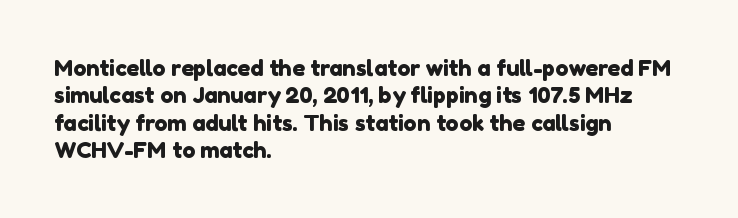
{"underline": "no", "align": "left", "line_spacing_ratio": 1.24, "letter_spacing": "normal", "letter_spacing_em": 0.0, "glyph_px": 22}
